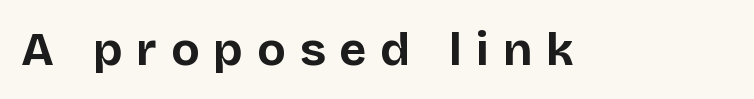
{"serif": "no", "italic": "no", "bold": "yes", "weight": "bold", "width": "normal", "stroke_contrast": "low", "x_height": "large", "monospaced": "no", "underline": "no", "letter_spacing": "wide", "letter_spacing_em": 0.3, "glyph_px": 47}
